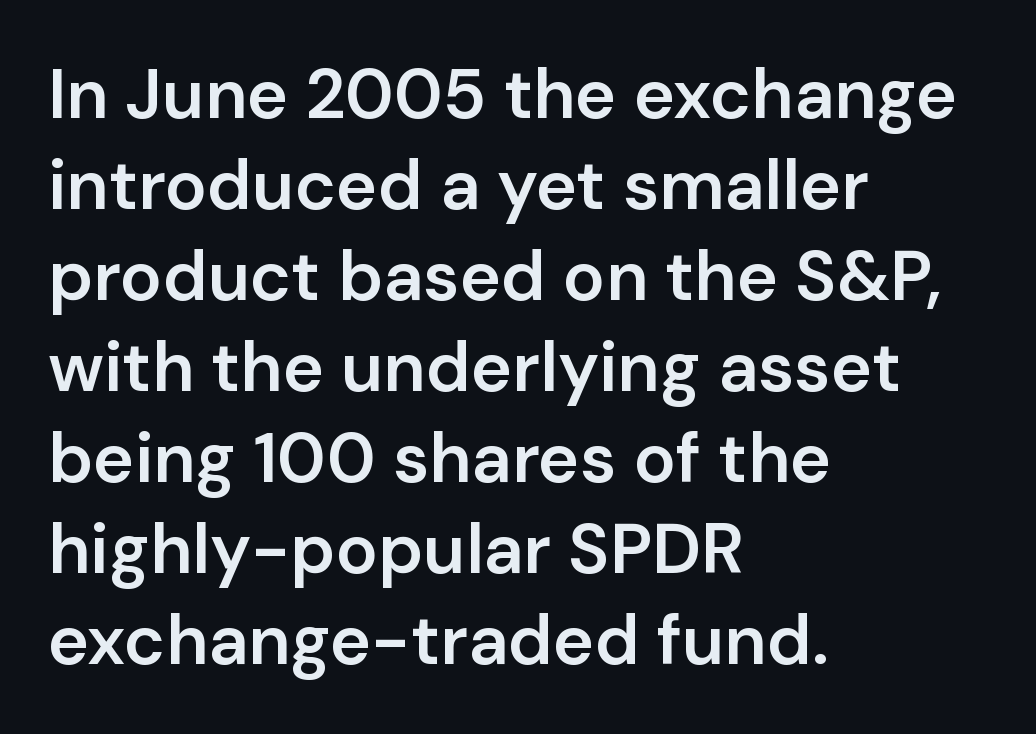
Regarding leading, the lines here are spaced in the standard way. The paragraph has a hard left edge and a soft right edge. Its strokes are somewhat broadened, the hallmark of semibold type. Is this a fixed-width face? No — the glyphs have proportional, varying widths. Underlining? Definitely not there.
